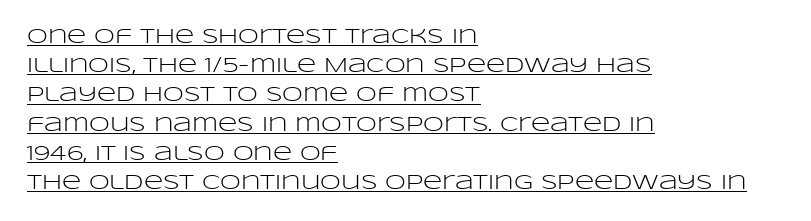
Q: Is the text bold? A: No.
Q: Is the text italic (slanted)? A: No, it is upright.
Q: Is the text underlined? A: Yes.
Q: How is the paragraph aligned? A: Left-aligned.
Q: Is the spacing between letters normal or unusually wide? A: Normal.
Q: Is the spacing between lines tight, normal or loose? A: Normal.
